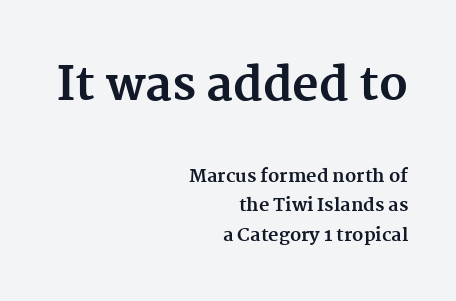
{"serif": "yes", "italic": "no", "bold": "yes", "weight": "bold", "width": "normal", "stroke_contrast": "medium", "x_height": "medium", "monospaced": "no", "underline": "no", "align": "right", "line_spacing": "normal", "line_spacing_ratio": 1.65, "letter_spacing": "normal", "letter_spacing_em": 0.0, "larger_block": "first", "size_ratio": 2.56, "glyph_px": 46}
